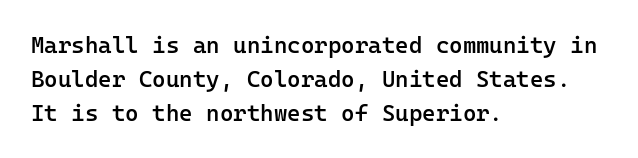
The image shows 23 px text type, upright; set left-aligned, normal line spacing (1.47x), normal letter spacing, not underlined.
